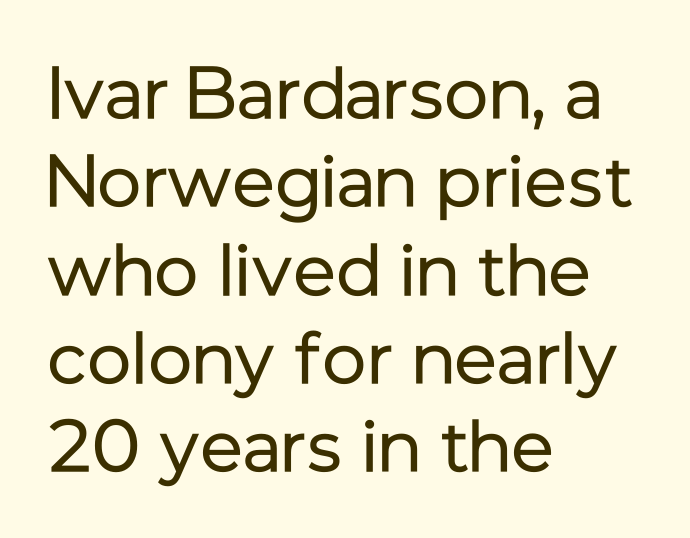
{"serif": "no", "italic": "no", "bold": "no", "weight": "regular", "width": "normal", "stroke_contrast": "low", "x_height": "medium", "monospaced": "no", "underline": "no", "align": "left", "line_spacing_ratio": 1.21, "letter_spacing": "normal", "letter_spacing_em": 0.0, "glyph_px": 73}
